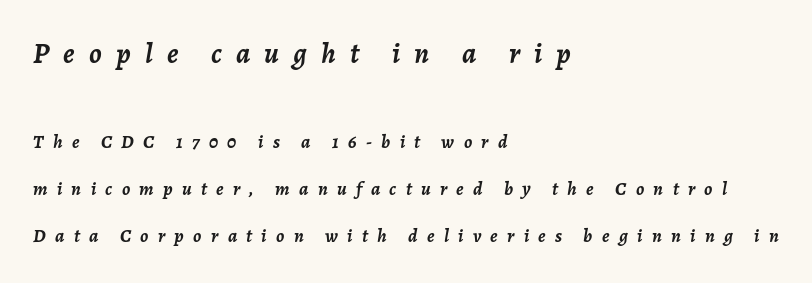
{"italic": "yes", "lean": "right", "slant_degrees": 7, "bold": "yes", "weight": "semibold", "width": "normal", "stroke_contrast": "low", "x_height": "medium", "monospaced": "no", "underline": "no", "align": "left", "line_spacing": "loose", "line_spacing_ratio": 2.48, "letter_spacing": "wide", "letter_spacing_em": 0.49, "larger_block": "first", "size_ratio": 1.53, "glyph_px": 29}
